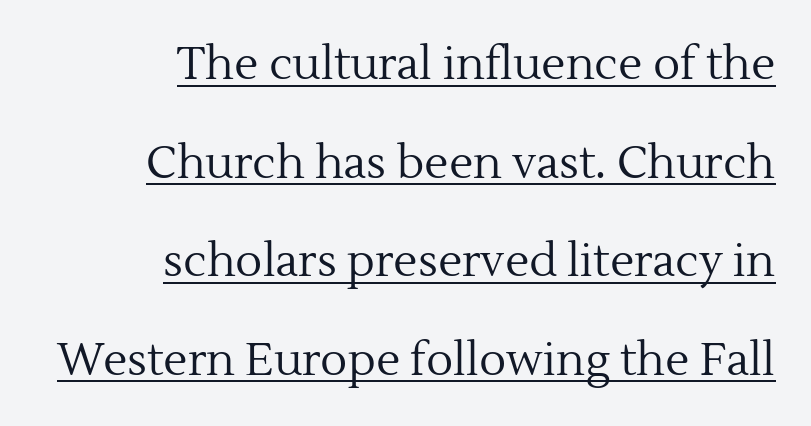
Compared with a flush-left layout, this one pins lines to the opposite, right side. Short note: letters normally spaced. How would I describe the line gaps? Wide and relaxed. This sample carries an underscore along the baseline area. The characters are drawn with everyday or finer stroke widths. Do the characters align in a grid? No, the font is proportional.
